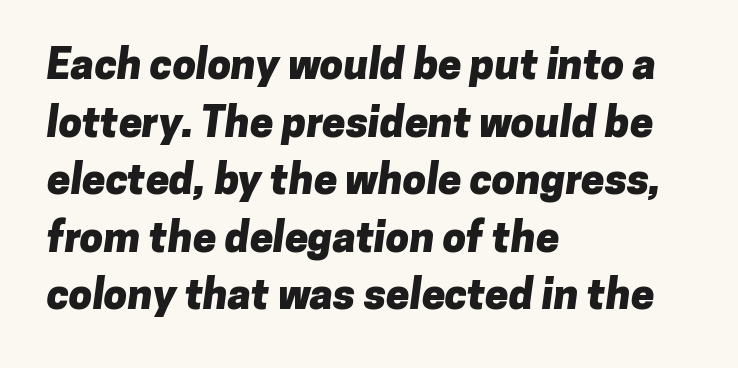
Q: Is the text bold? A: Yes.
Q: Is the typeface a serif or a sans-serif typeface? A: Sans-serif.
Q: Is the text underlined? A: No.
Q: How is the paragraph aligned? A: Left-aligned.
Q: Is the spacing between letters normal or unusually wide? A: Normal.
Q: Is the spacing between lines tight, normal or loose? A: Normal.
Q: Width (condensed, normal, or wide)? A: Normal.
Q: Stroke contrast? A: Low.
Q: x-height? A: Medium.
Q: Monospaced? A: No.
